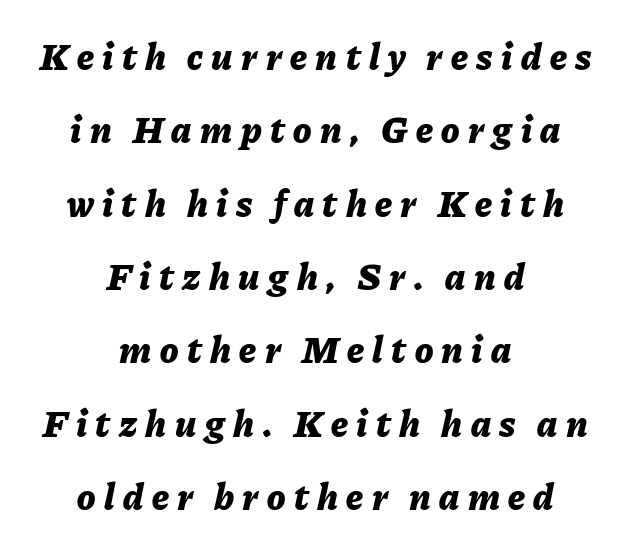
Successive baselines arrive slowly, with a big drop between each. Is the block centered? Yes — each line is placed symmetrically about the middle. An italicized treatment has been applied to the whole sample. The letterforms stand isolated, each surrounded by extra space.
